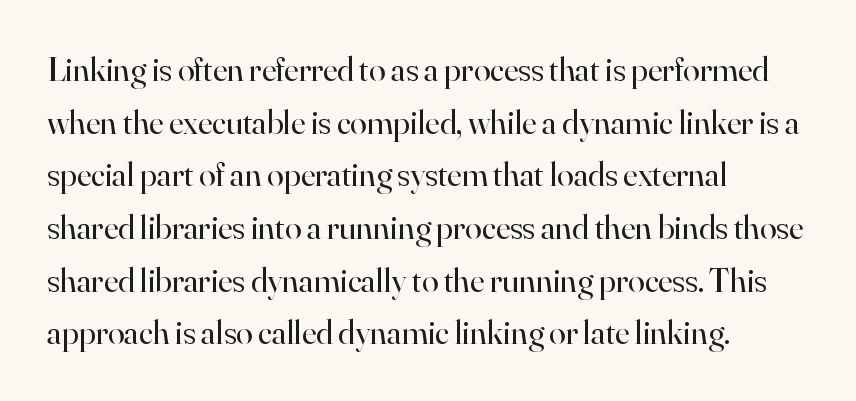
Q: Is the text bold? A: No.
Q: Is the text italic (slanted)? A: No, it is upright.
Q: Is the typeface a serif or a sans-serif typeface? A: Serif.
Q: Is the text underlined? A: No.
Q: How is the paragraph aligned? A: Left-aligned.
Q: Is the spacing between letters normal or unusually wide? A: Normal.
Q: Is the spacing between lines tight, normal or loose? A: Normal.
Q: Width (condensed, normal, or wide)? A: Normal.
Q: Stroke contrast? A: High.
Q: x-height? A: Small.
Q: Monospaced? A: No.
